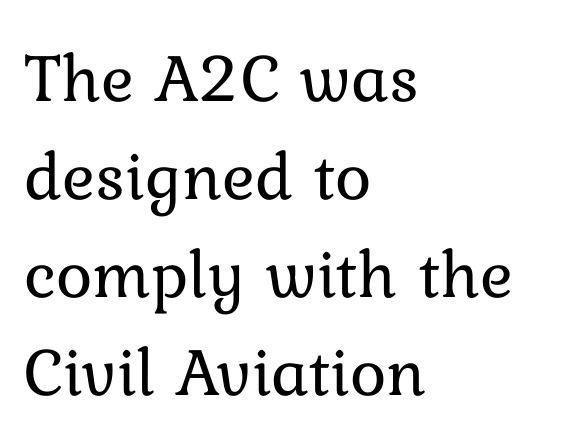
The image shows 69 px regular-weight type, upright; set left-aligned, normal line spacing (1.42x), normal letter spacing, not underlined; low stroke contrast and a medium x-height.
